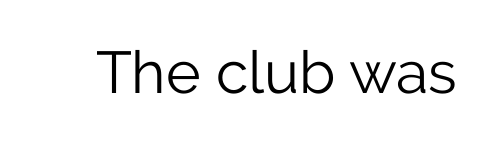
The image shows 59 px light sans-serif type, upright; set normal letter spacing, not underlined; low stroke contrast and a medium x-height.
